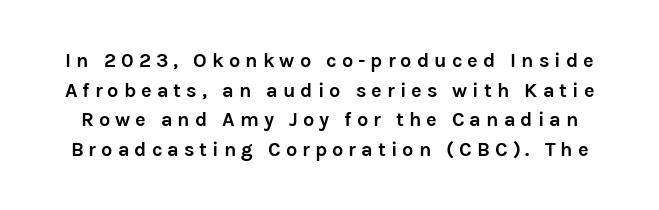
The image shows 20 px bold type, upright; set normal line spacing (1.48x), unusually wide letter spacing (+0.25 em), not underlined.
